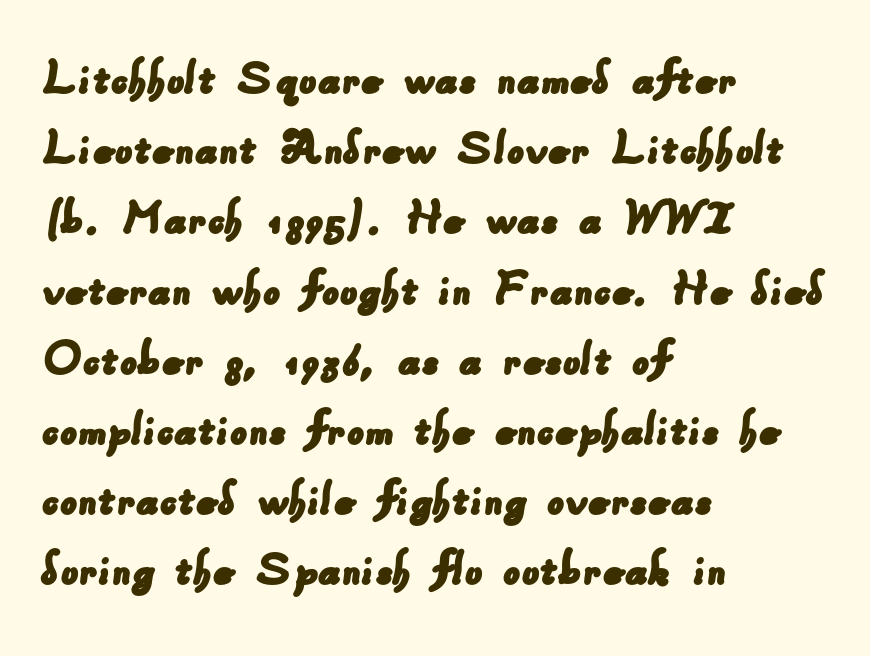
The image shows 54 px sans-serif type; set left-aligned, normal line spacing (1.3x), normal letter spacing, not underlined; low stroke contrast and a small x-height.
